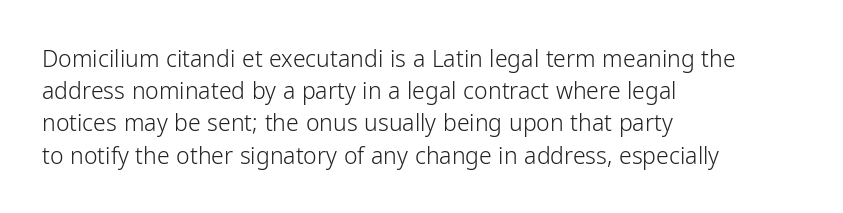
The image shows 23 px text type, upright; set left-aligned, normal line spacing (1.4x), normal letter spacing, not underlined.
